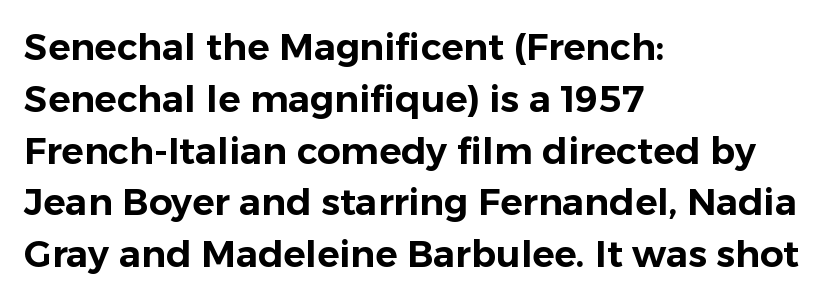
{"serif": "no", "italic": "no", "width": "normal", "stroke_contrast": "low", "x_height": "medium", "monospaced": "no", "underline": "no", "align": "left", "line_spacing": "normal", "line_spacing_ratio": 1.4, "letter_spacing": "normal", "letter_spacing_em": 0.0, "glyph_px": 37}
